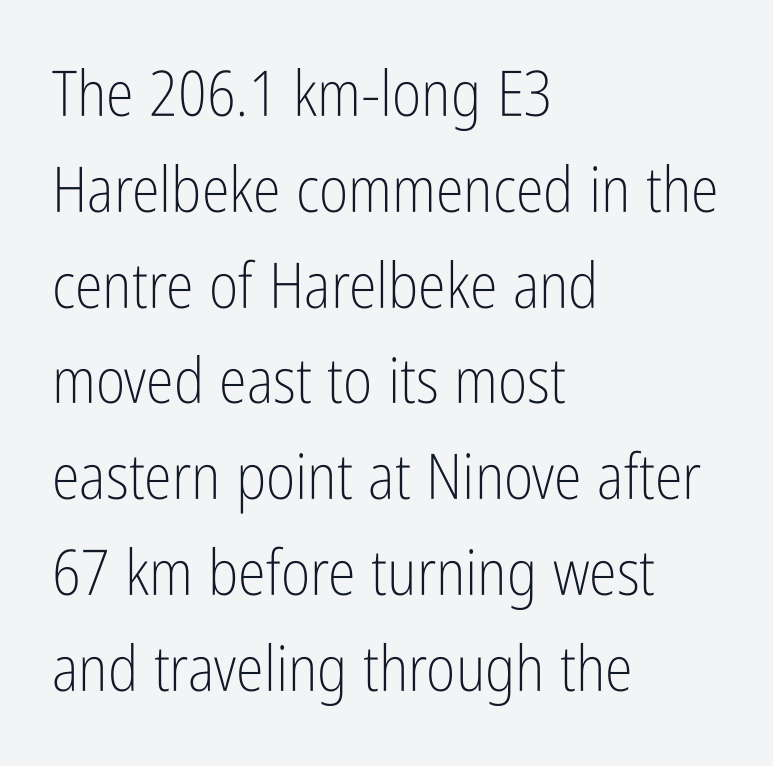
Q: Is the text bold? A: No.
Q: Is the text italic (slanted)? A: No, it is upright.
Q: Is the typeface a serif or a sans-serif typeface? A: Sans-serif.
Q: Is the text underlined? A: No.
Q: How is the paragraph aligned? A: Left-aligned.
Q: Is the spacing between letters normal or unusually wide? A: Normal.
Q: Is the spacing between lines tight, normal or loose? A: Normal.
Q: Width (condensed, normal, or wide)? A: Condensed.
Q: Stroke contrast? A: Low.
Q: x-height? A: Medium.
Q: Monospaced? A: No.
